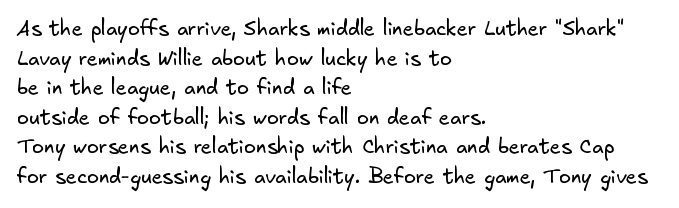
{"bold": "no", "underline": "no", "align": "left", "line_spacing": "normal", "line_spacing_ratio": 1.48, "letter_spacing": "normal", "letter_spacing_em": 0.0, "glyph_px": 20}
